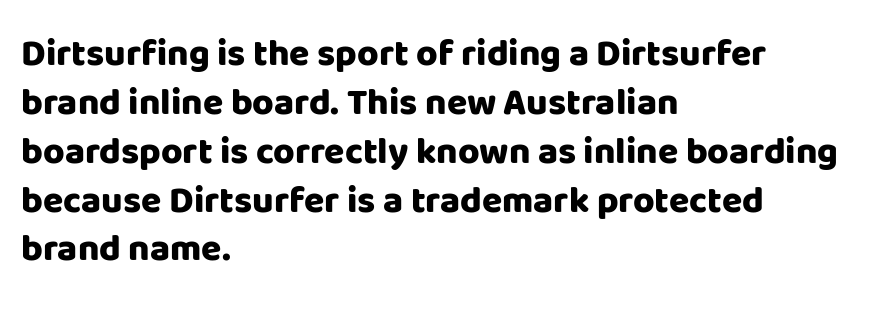
Q: Is the text bold? A: Yes.
Q: Is the text italic (slanted)? A: No, it is upright.
Q: Is the typeface a serif or a sans-serif typeface? A: Sans-serif.
Q: Is the text underlined? A: No.
Q: How is the paragraph aligned? A: Left-aligned.
Q: Is the spacing between letters normal or unusually wide? A: Normal.
Q: Is the spacing between lines tight, normal or loose? A: Normal.
Q: Width (condensed, normal, or wide)? A: Normal.
Q: Stroke contrast? A: Low.
Q: x-height? A: Large.
Q: Monospaced? A: No.
